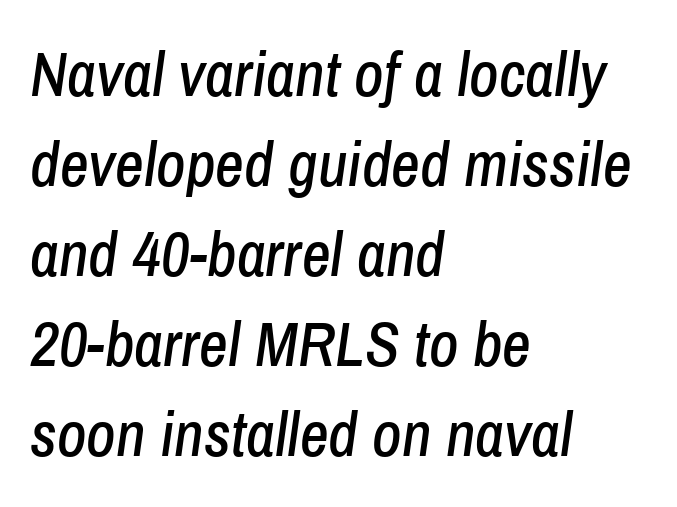
Q: Is the text italic (slanted)? A: Yes, it leans right by about 8 degrees.
Q: Is the text underlined? A: No.
Q: How is the paragraph aligned? A: Left-aligned.
Q: Is the spacing between letters normal or unusually wide? A: Normal.
Q: Is the spacing between lines tight, normal or loose? A: Normal.
Q: Width (condensed, normal, or wide)? A: Condensed.
Q: Stroke contrast? A: Low.
Q: x-height? A: Medium.
Q: Monospaced? A: No.
